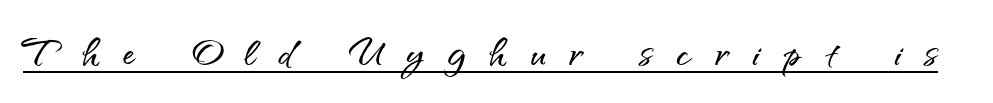
Q: Is the text italic (slanted)? A: Yes.
Q: Is the typeface a serif or a sans-serif typeface? A: Sans-serif.
Q: Is the text underlined? A: Yes.
Q: Is the spacing between letters normal or unusually wide? A: Unusually wide.
Q: Width (condensed, normal, or wide)? A: Normal.
Q: Stroke contrast? A: Medium.
Q: x-height? A: Small.
Q: Monospaced? A: No.
